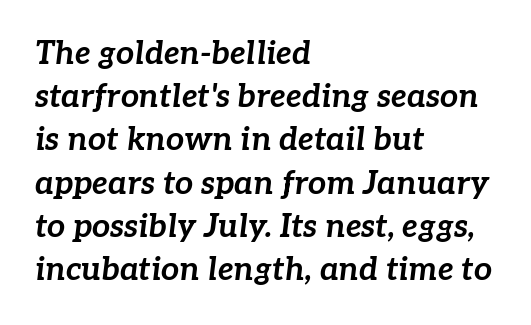
Q: Is the text bold? A: Yes.
Q: Is the text italic (slanted)? A: Yes, it leans right by about 7 degrees.
Q: Is the text underlined? A: No.
Q: How is the paragraph aligned? A: Left-aligned.
Q: Is the spacing between letters normal or unusually wide? A: Normal.
Q: Is the spacing between lines tight, normal or loose? A: Normal.
Q: Width (condensed, normal, or wide)? A: Normal.
Q: Stroke contrast? A: Low.
Q: x-height? A: Medium.
Q: Monospaced? A: No.
